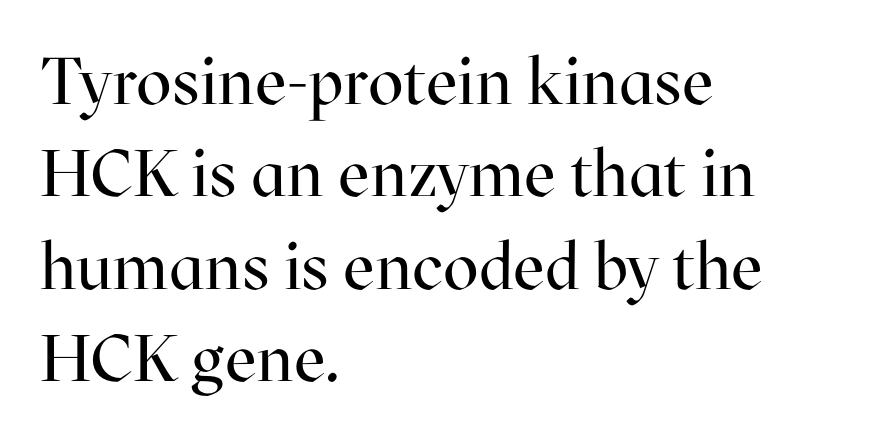
Q: Is the text bold? A: No.
Q: Is the text italic (slanted)? A: No, it is upright.
Q: Is the typeface a serif or a sans-serif typeface? A: Serif.
Q: Is the text underlined? A: No.
Q: How is the paragraph aligned? A: Left-aligned.
Q: Is the spacing between letters normal or unusually wide? A: Normal.
Q: Is the spacing between lines tight, normal or loose? A: Normal.
Q: Width (condensed, normal, or wide)? A: Normal.
Q: Stroke contrast? A: High.
Q: x-height? A: Medium.
Q: Monospaced? A: No.
